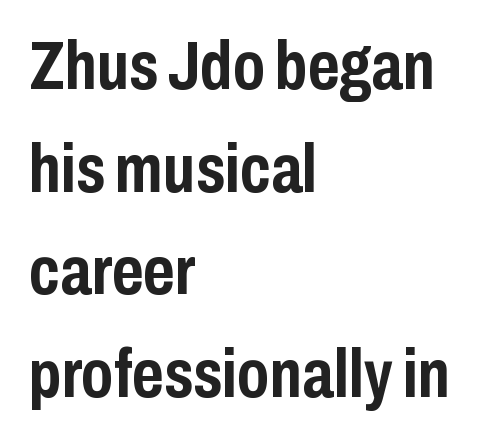
The image shows 68 px semibold, condensed sans-serif type, upright; set left-aligned, normal line spacing (1.51x), normal letter spacing, not underlined; low stroke contrast and a medium x-height.
